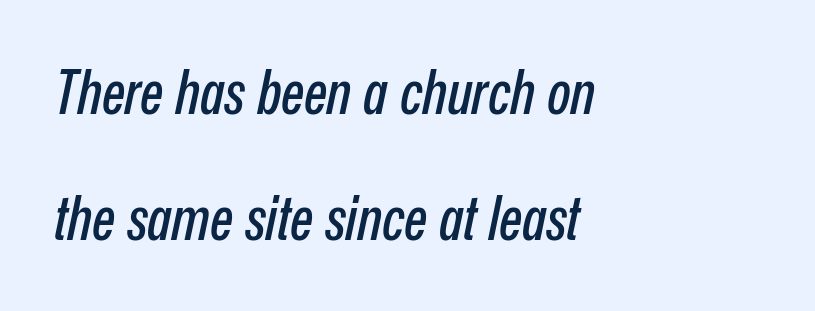
Q: Is the text italic (slanted)? A: Yes, it leans right by about 12 degrees.
Q: Is the text underlined? A: No.
Q: How is the paragraph aligned? A: Left-aligned.
Q: Is the spacing between letters normal or unusually wide? A: Normal.
Q: Is the spacing between lines tight, normal or loose? A: Loose.
Q: Width (condensed, normal, or wide)? A: Condensed.
Q: Stroke contrast? A: Low.
Q: x-height? A: Medium.
Q: Monospaced? A: No.
